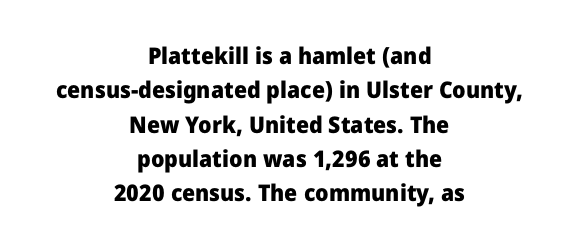
The image shows 23 px bold type, upright; set centered, normal line spacing (1.49x), normal letter spacing, not underlined.
